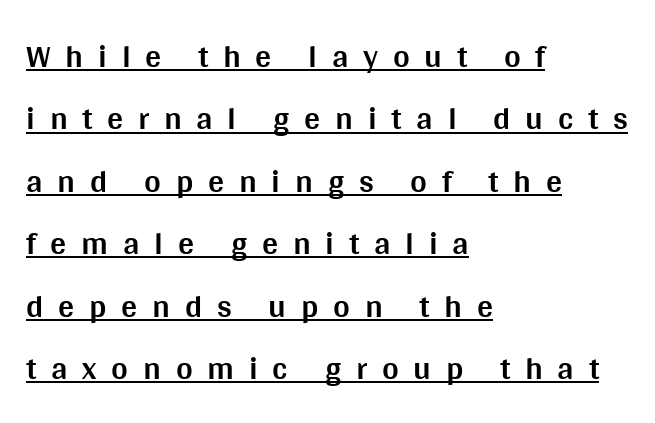
{"serif": "no", "italic": "no", "bold": "yes", "weight": "bold", "width": "normal", "stroke_contrast": "medium", "x_height": "large", "monospaced": "no", "underline": "yes", "align": "left", "line_spacing": "loose", "line_spacing_ratio": 1.95, "letter_spacing": "wide", "letter_spacing_em": 0.46, "glyph_px": 32}
